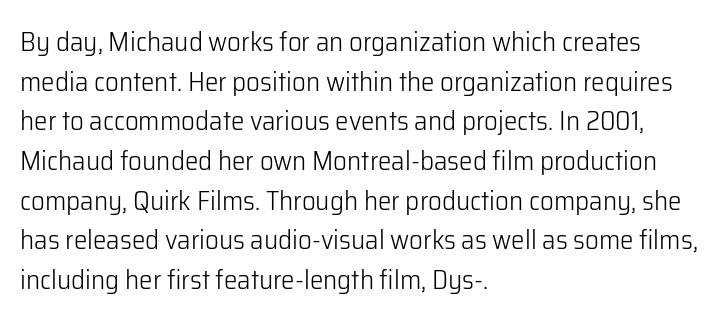
The image shows 27 px text type, upright; set left-aligned, normal line spacing (1.47x), normal letter spacing, not underlined.
